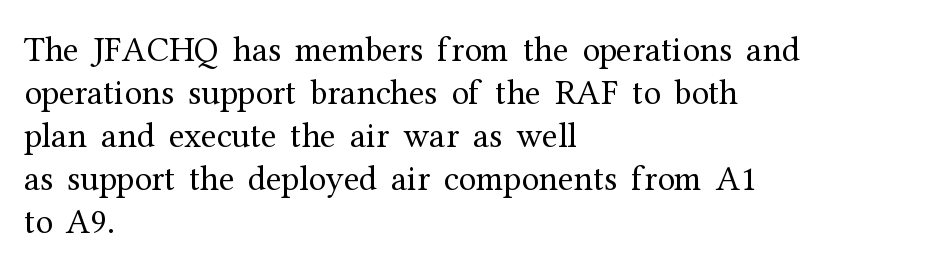
You could not count columns in this text — the font is proportionally spaced. The letters stand straight up with perfectly vertical stems. Inter-character spacing is left at the font's built-in metrics. Descenders are the only things crossing below the line. Line starts are locked; line ends wander. The text was rendered using a seriffed face with decorative stroke endings.
